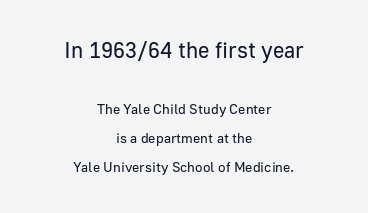
The image shows 22 px text type, upright; set centered, loose line spacing (2.09x), normal letter spacing, not underlined; the first (top) block is 1.57x larger.
